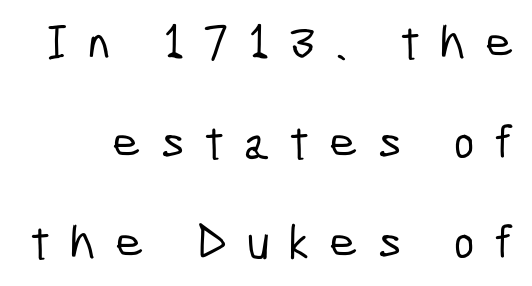
The rendering inserts visible extra space after every character. The passage shown is typed in a proportional face where columns would drift. Serifs: no, the terminals of the letterforms are clean. No word sits above an underline.
